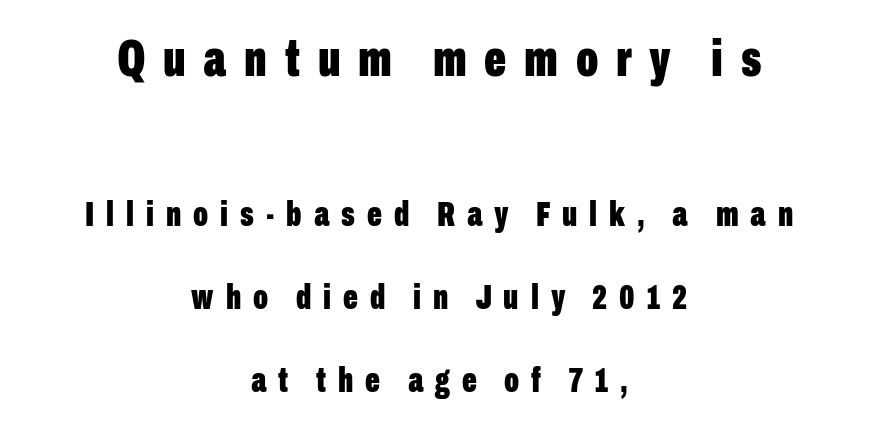
Q: Is the text bold? A: Yes.
Q: Is the text italic (slanted)? A: No, it is upright.
Q: Is the typeface a serif or a sans-serif typeface? A: Sans-serif.
Q: Is the text underlined? A: No.
Q: How is the paragraph aligned? A: Centered.
Q: Is the spacing between letters normal or unusually wide? A: Unusually wide.
Q: Is the spacing between lines tight, normal or loose? A: Loose.
Q: Which block of text is set in a larger size, the first (top) or the second (bottom)? A: The first (top) one.
Q: Width (condensed, normal, or wide)? A: Condensed.
Q: Stroke contrast? A: Low.
Q: x-height? A: Medium.
Q: Monospaced? A: No.
